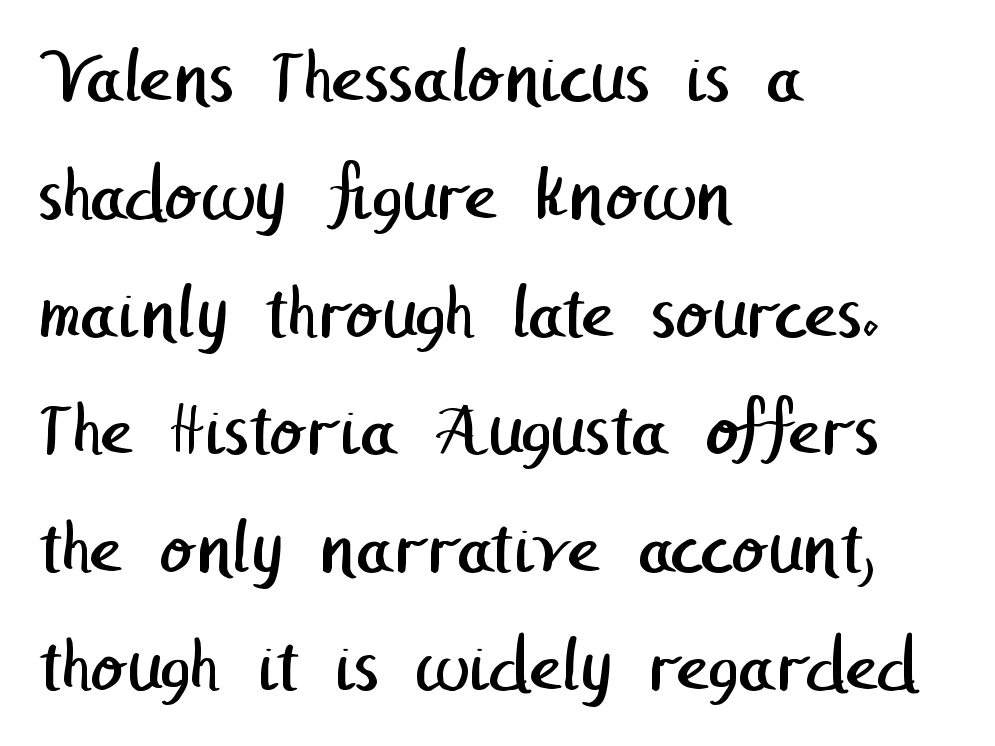
Q: Is the text bold? A: No.
Q: Is the typeface a serif or a sans-serif typeface? A: Sans-serif.
Q: Is the text underlined? A: No.
Q: How is the paragraph aligned? A: Left-aligned.
Q: Is the spacing between letters normal or unusually wide? A: Normal.
Q: Is the spacing between lines tight, normal or loose? A: Normal.
Q: Width (condensed, normal, or wide)? A: Normal.
Q: Stroke contrast? A: Low.
Q: x-height? A: Medium.
